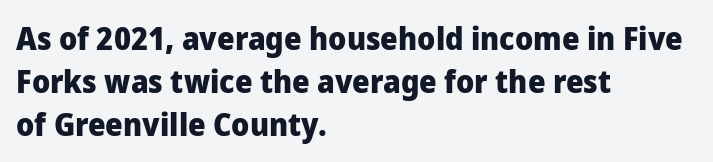
The image shows 31 px heavy sans-serif type, upright; set left-aligned, normal line spacing (1.38x), normal letter spacing, not underlined; low stroke contrast and a medium x-height.
